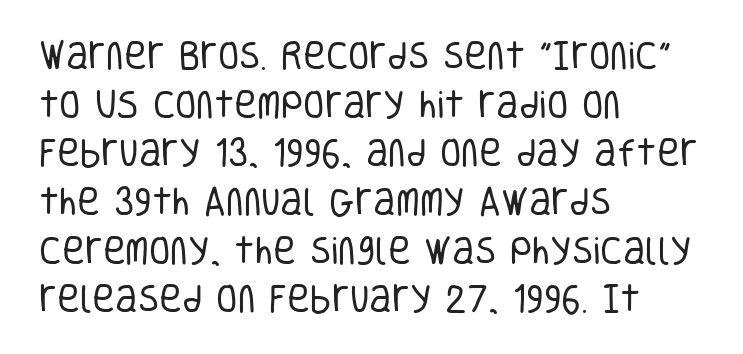
Q: Is the text bold? A: No.
Q: Is the text italic (slanted)? A: No, it is upright.
Q: Is the typeface a serif or a sans-serif typeface? A: Sans-serif.
Q: Is the text underlined? A: No.
Q: How is the paragraph aligned? A: Left-aligned.
Q: Is the spacing between letters normal or unusually wide? A: Normal.
Q: Is the spacing between lines tight, normal or loose? A: Normal.
Q: Width (condensed, normal, or wide)? A: Condensed.
Q: Stroke contrast? A: Low.
Q: x-height? A: Large.
Q: Monospaced? A: No.
